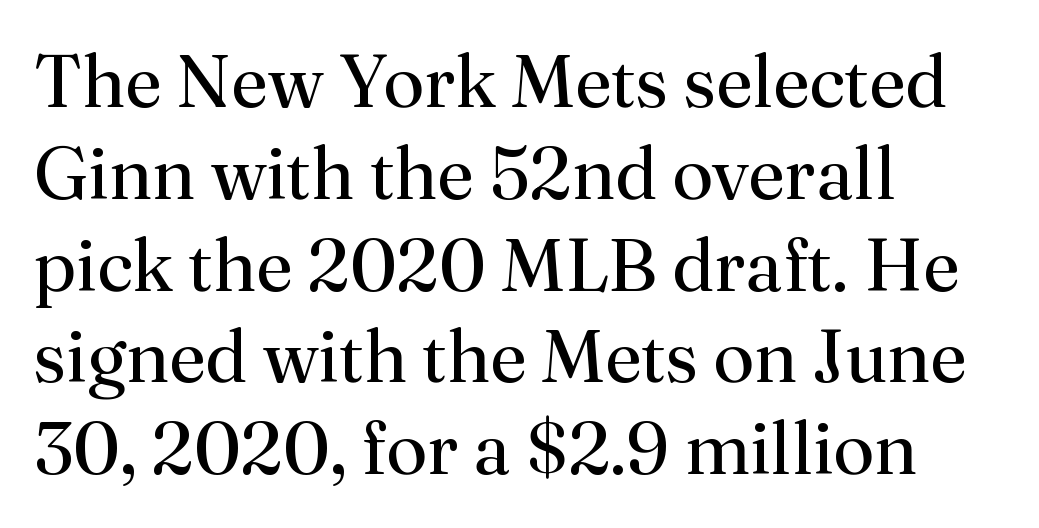
{"serif": "yes", "italic": "no", "bold": "no", "weight": "regular", "width": "normal", "stroke_contrast": "medium", "x_height": "small", "monospaced": "no", "underline": "no", "align": "left", "line_spacing_ratio": 1.24, "letter_spacing": "normal", "letter_spacing_em": 0.0, "glyph_px": 74}
